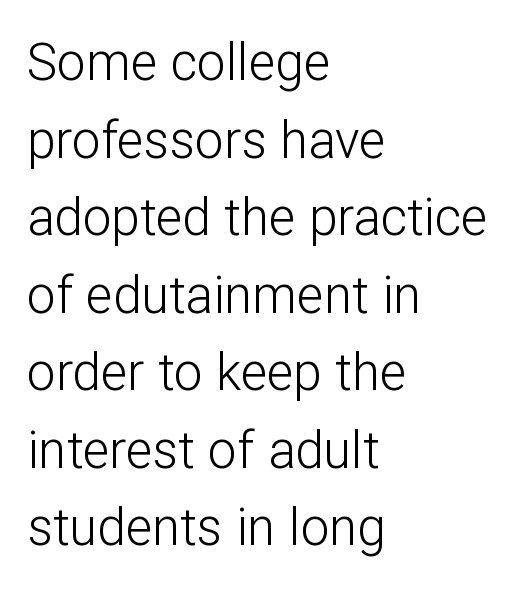
{"serif": "no", "italic": "no", "bold": "no", "weight": "light", "width": "normal", "stroke_contrast": "low", "x_height": "medium", "monospaced": "no", "underline": "no", "align": "left", "line_spacing": "normal", "line_spacing_ratio": 1.52, "letter_spacing": "normal", "letter_spacing_em": 0.0, "glyph_px": 51}
